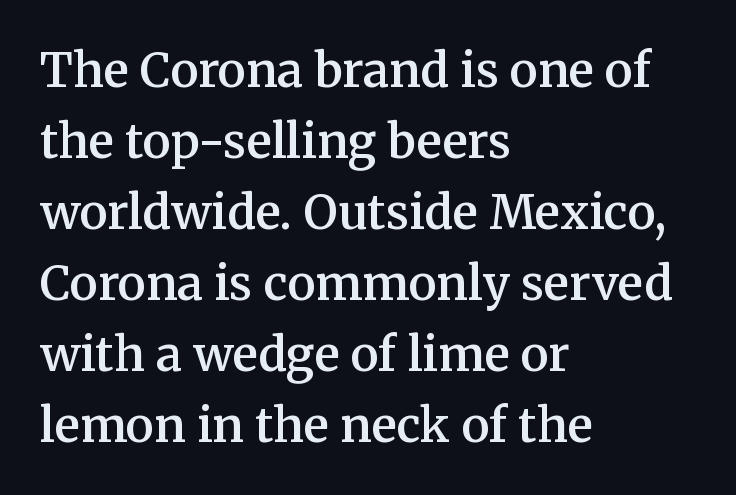
Inter-character spacing is left at the font's built-in metrics. Proportional: the letters do not fall into vertical columns. Quick note: not italic, upright. The vertical gap from one line to the next is medium.
